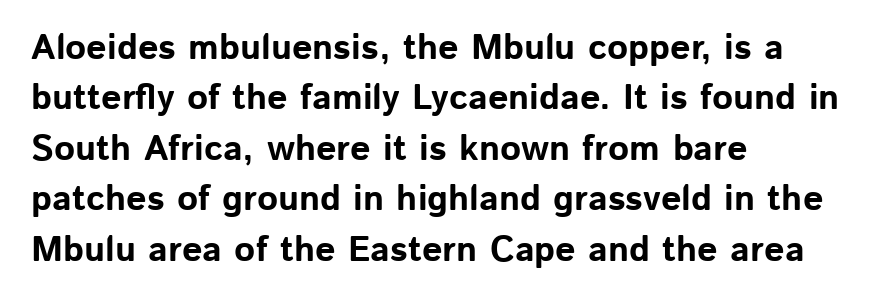
This sample uses plain, unmodified letter spacing. Spacing verdict: proportional, widths tailored to each character. Regarding leading, the lines here are spaced in the standard way. The string is rendered with underlining switched off. A dark, heavy texture on the line: the type is bold.
